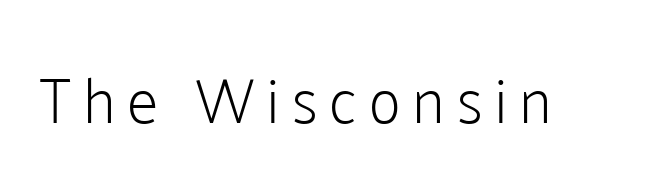
The image shows 63 px light sans-serif type, upright; set not underlined; low stroke contrast and a medium x-height.
